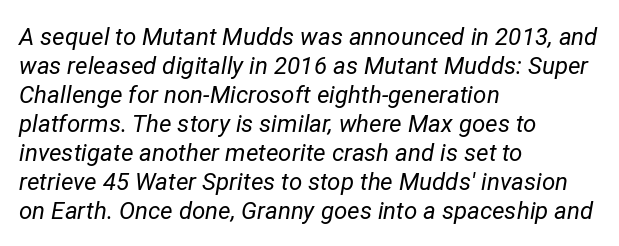
The image shows 24 px text type, italic (leaning right); set left-aligned, line spacing 1.21x, normal letter spacing, not underlined.
